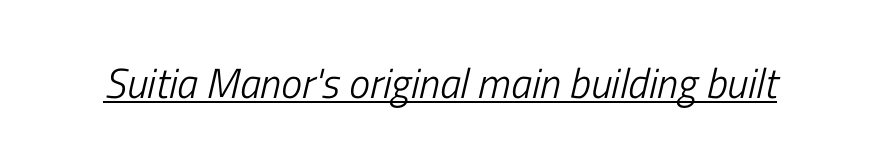
The image shows 42 px light, condensed type, italic (leaning right); set normal letter spacing, underlined; low stroke contrast and a medium x-height.
